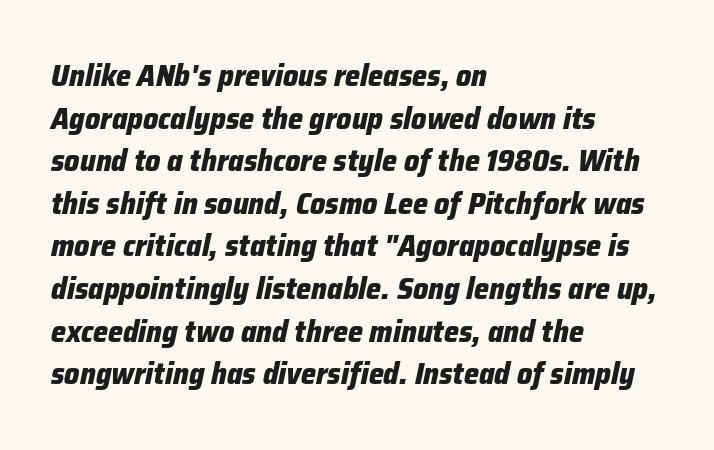
Line spacing here is normal. Character widths vary here, with narrow letters taking less room than wide ones. Quick note: italic. What weight is shown? A full bold with thick strokes.
